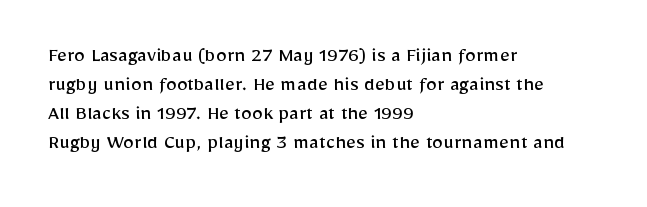
{"italic": "no", "bold": "no", "underline": "no", "align": "left", "line_spacing": "normal", "line_spacing_ratio": 1.32, "letter_spacing": "normal", "letter_spacing_em": 0.0, "glyph_px": 22}
